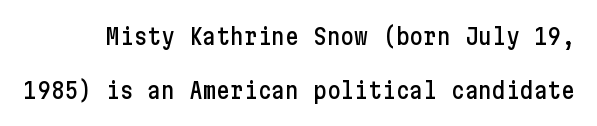
Quick note: interline space is abundant. The specimen omits any rule beneath the text block's lines. The rendering keeps characters at their native spacing. Posture: vertical.
